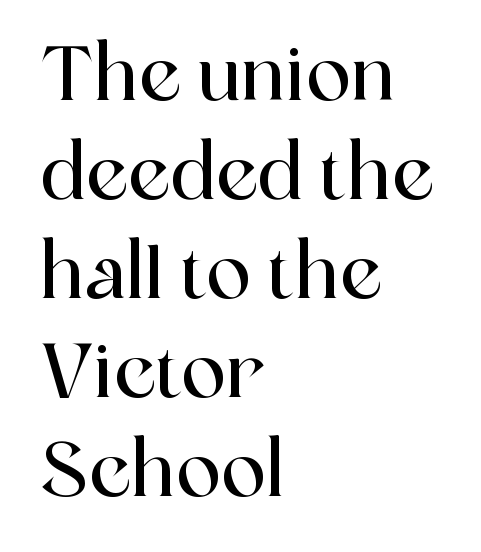
Q: Is the text italic (slanted)? A: No, it is upright.
Q: Is the typeface a serif or a sans-serif typeface? A: Serif.
Q: Is the text underlined? A: No.
Q: How is the paragraph aligned? A: Left-aligned.
Q: Is the spacing between letters normal or unusually wide? A: Normal.
Q: Is the spacing between lines tight, normal or loose? A: Normal.
Q: Width (condensed, normal, or wide)? A: Normal.
Q: x-height? A: Medium.
Q: Monospaced? A: No.
